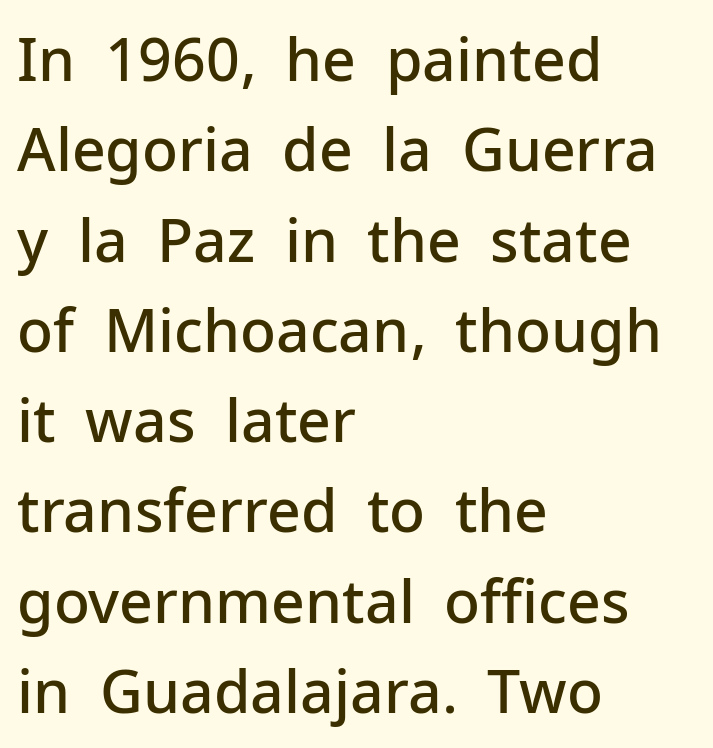
In terms of letterform style, serifs are entirely absent. Each word holds together tightly as a unit, with standard inter-letter gaps. Is the block centered? No — it sits flush against the left margin. Strokes here are thickened, but only to semibold level. Is this a fixed-width face? No — the glyphs have proportional, varying widths. Every stem runs plumb, perpendicular to the baseline.
